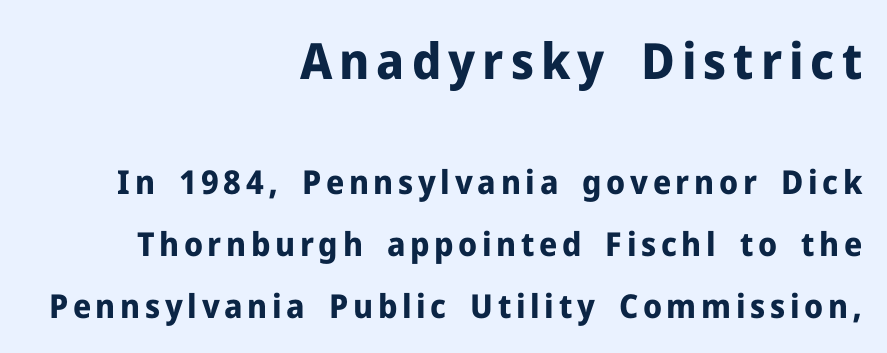
{"serif": "no", "italic": "no", "bold": "yes", "weight": "bold", "width": "normal", "stroke_contrast": "low", "x_height": "medium", "monospaced": "no", "underline": "no", "align": "right", "line_spacing_ratio": 1.87, "larger_block": "first", "size_ratio": 1.52, "glyph_px": 50}
